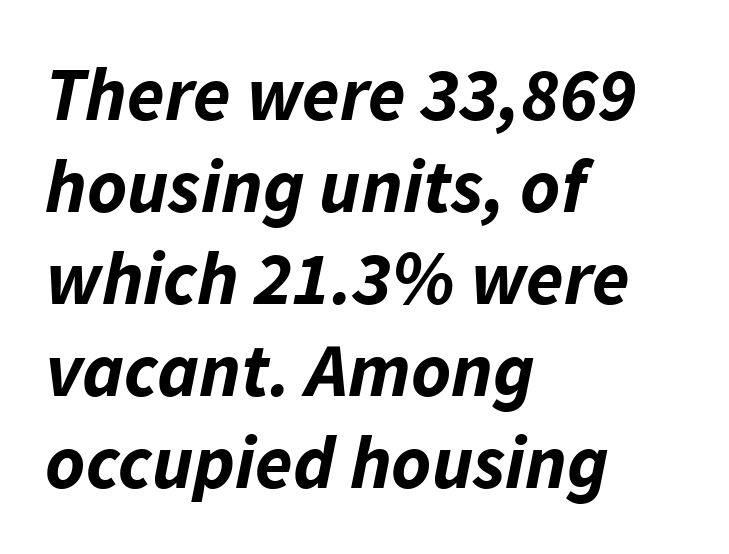
{"italic": "yes", "lean": "right", "slant_degrees": 11, "bold": "yes", "weight": "bold", "width": "normal", "stroke_contrast": "low", "x_height": "medium", "monospaced": "no", "underline": "no", "align": "left", "line_spacing_ratio": 1.21, "letter_spacing": "normal", "letter_spacing_em": 0.0, "glyph_px": 76}
